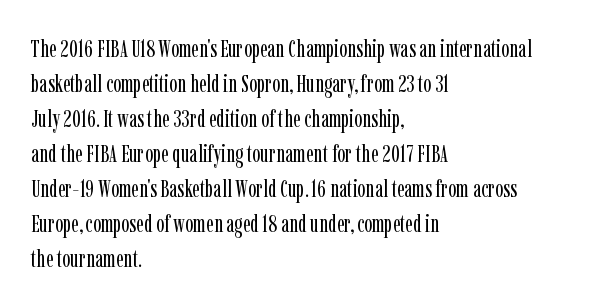
No word sits above an underline. This is the regular roman posture of the typeface. The lines in this sample share a left origin and differ only in where they stop. Successive baselines arrive at the customary interval.
